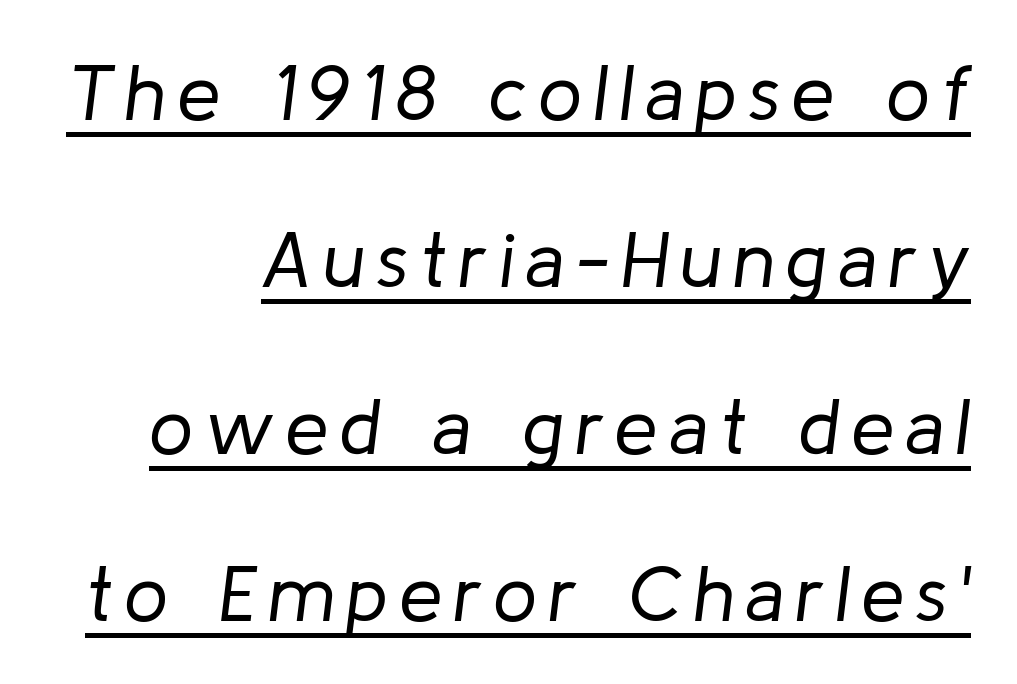
Q: Is the text bold? A: No.
Q: Is the text italic (slanted)? A: Yes, it leans right by about 8 degrees.
Q: Is the text underlined? A: Yes.
Q: How is the paragraph aligned? A: Right-aligned.
Q: Is the spacing between lines tight, normal or loose? A: Loose.
Q: Width (condensed, normal, or wide)? A: Normal.
Q: Stroke contrast? A: Low.
Q: x-height? A: Medium.
Q: Monospaced? A: No.
